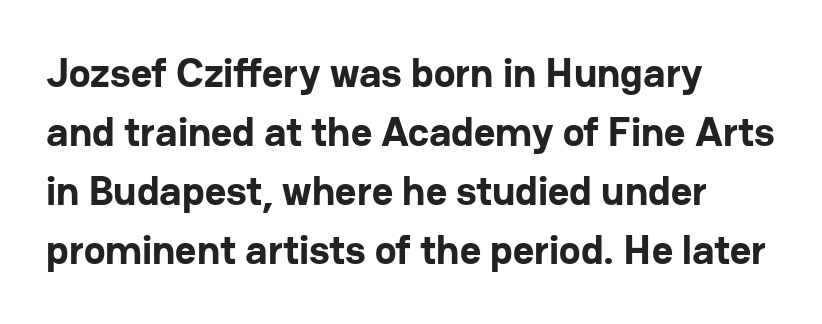
The image shows 41 px bold sans-serif type, upright; set left-aligned, normal line spacing (1.44x), normal letter spacing, not underlined; low stroke contrast and a medium x-height.
